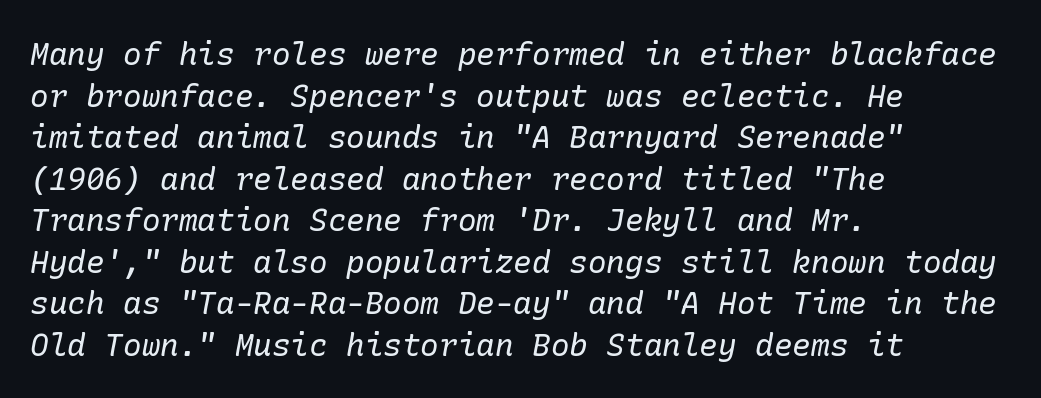
Q: Is the text bold? A: No.
Q: Is the text italic (slanted)? A: Yes, it leans right by about 10 degrees.
Q: Is the typeface a serif or a sans-serif typeface? A: Sans-serif.
Q: Is the text underlined? A: No.
Q: How is the paragraph aligned? A: Left-aligned.
Q: Is the spacing between letters normal or unusually wide? A: Normal.
Q: Is the spacing between lines tight, normal or loose? A: Normal.
Q: Width (condensed, normal, or wide)? A: Normal.
Q: Stroke contrast? A: Low.
Q: x-height? A: Medium.
